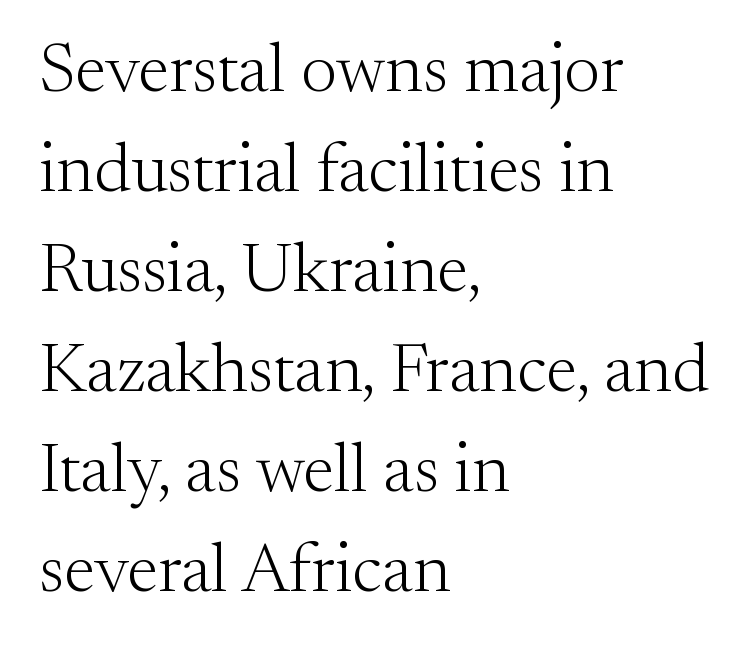
{"serif": "yes", "italic": "no", "bold": "no", "weight": "light", "width": "normal", "stroke_contrast": "medium", "x_height": "small", "monospaced": "no", "underline": "no", "align": "left", "line_spacing": "normal", "line_spacing_ratio": 1.43, "letter_spacing": "normal", "letter_spacing_em": 0.0, "glyph_px": 70}
